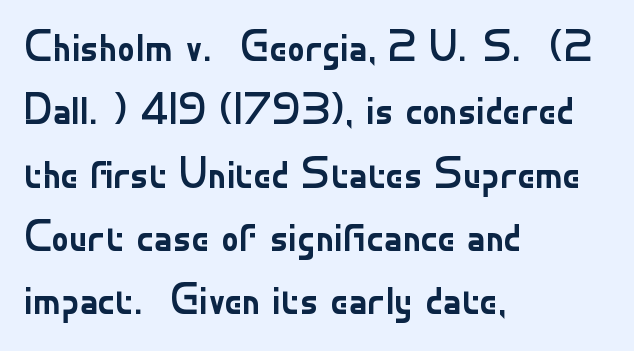
{"serif": "no", "italic": "no", "bold": "no", "weight": "regular", "width": "normal", "stroke_contrast": "low", "x_height": "small", "monospaced": "no", "underline": "no", "align": "left", "line_spacing": "normal", "line_spacing_ratio": 1.44, "letter_spacing": "normal", "letter_spacing_em": 0.0, "glyph_px": 44}
